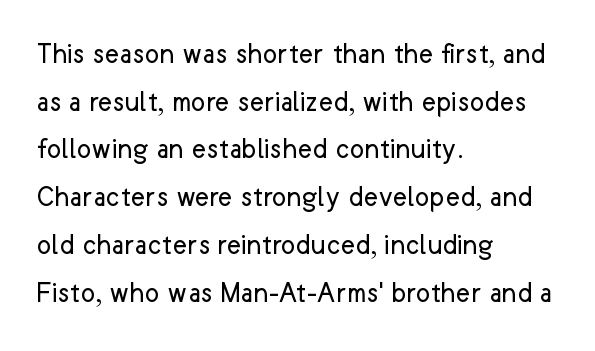
{"serif": "no", "italic": "no", "bold": "no", "weight": "regular", "width": "normal", "stroke_contrast": "low", "x_height": "medium", "monospaced": "no", "underline": "no", "align": "left", "line_spacing": "normal", "line_spacing_ratio": 1.54, "letter_spacing": "normal", "letter_spacing_em": 0.0, "glyph_px": 31}
